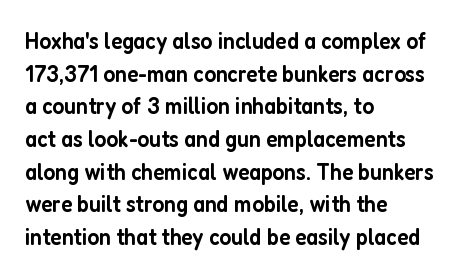
The image shows 24 px text type, upright; set left-aligned, normal line spacing (1.36x), normal letter spacing, not underlined.
